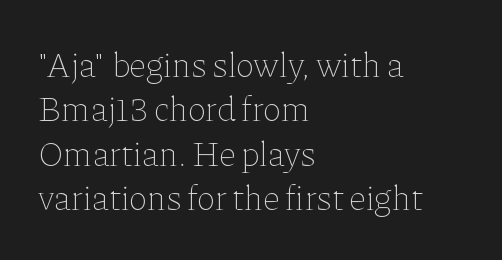
The designer left line spacing at the default. Does the lettering tilt? It doesn't — this is upright. The strokes carry an ordinary text weight at most. These lines are rendered in a variable-pitch font. Alignment: flush left.
